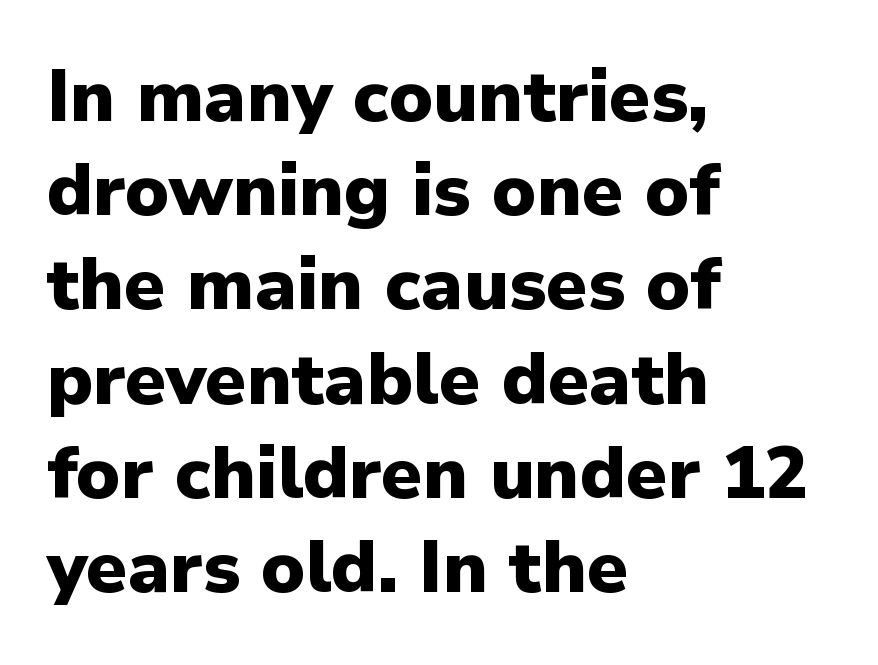
The image shows 73 px heavy sans-serif type, upright; set left-aligned, normal line spacing (1.29x), normal letter spacing, not underlined; low stroke contrast and a medium x-height.
